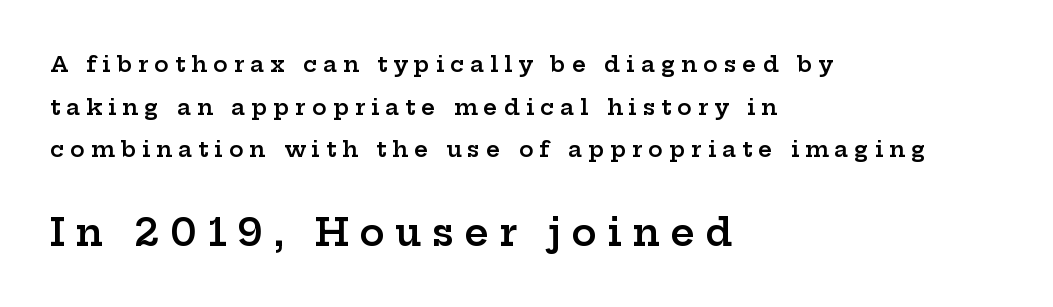
Q: Is the text bold? A: Semi-bold.
Q: Is the text italic (slanted)? A: No, it is upright.
Q: Is the typeface a serif or a sans-serif typeface? A: Serif.
Q: Is the text underlined? A: No.
Q: How is the paragraph aligned? A: Left-aligned.
Q: Is the spacing between letters normal or unusually wide? A: Unusually wide.
Q: Is the spacing between lines tight, normal or loose? A: Loose.
Q: Which block of text is set in a larger size, the first (top) or the second (bottom)? A: The second (bottom) one.
Q: Width (condensed, normal, or wide)? A: Wide.
Q: Stroke contrast? A: Low.
Q: x-height? A: Medium.
Q: Monospaced? A: No.
